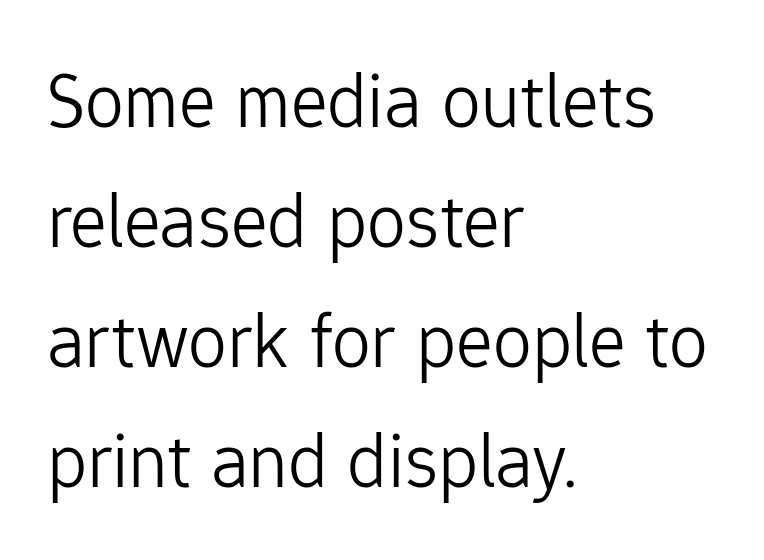
Layout note: lines flush left. Style check: upright. Each word holds together tightly as a unit, with standard inter-letter gaps. Baseline-to-baseline distance is the conventional proportion of letter height. A light-to-regular cut is what we see here.
